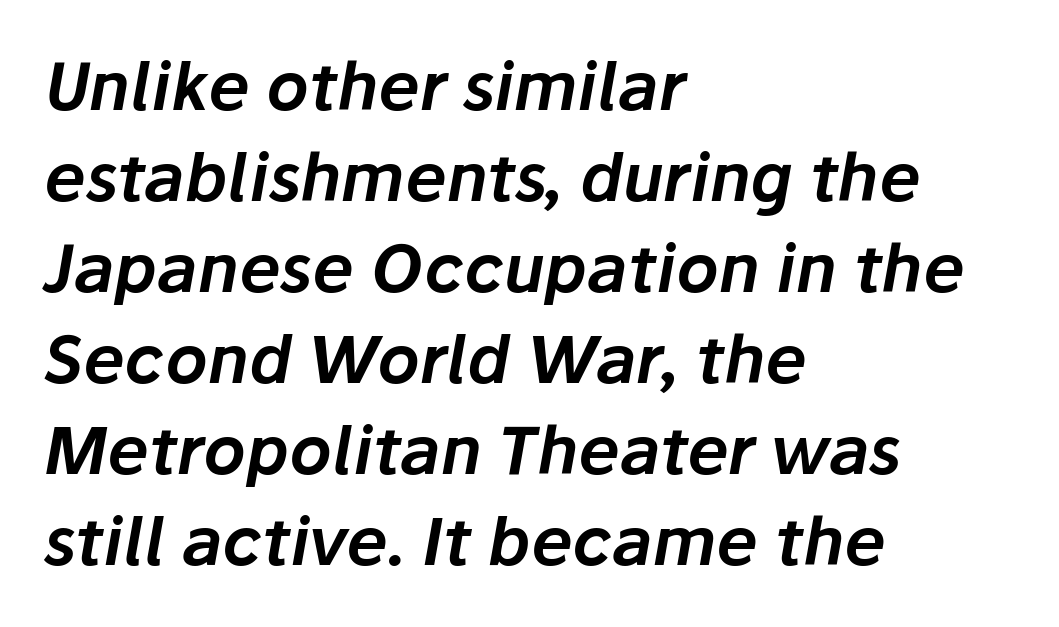
The image shows 66 px text type, italic (leaning right); set left-aligned, normal line spacing (1.38x), normal letter spacing, not underlined; low stroke contrast and a medium x-height.
